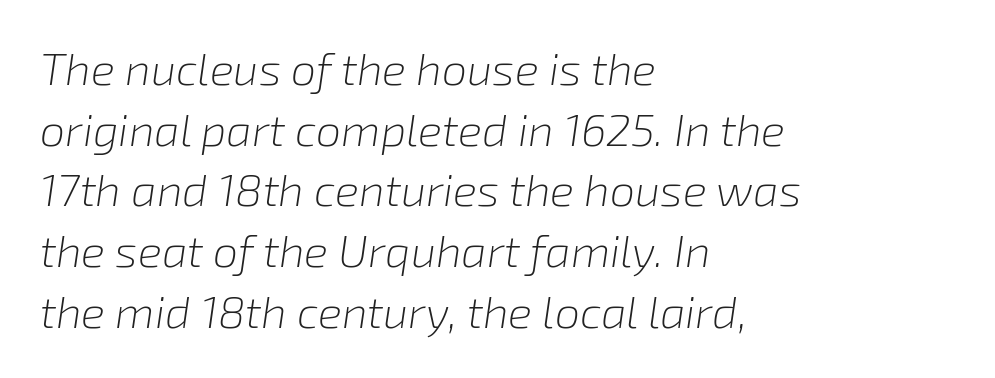
The image shows 45 px light type, italic (leaning right); set left-aligned, normal line spacing (1.35x), normal letter spacing, not underlined; low stroke contrast and a medium x-height.
